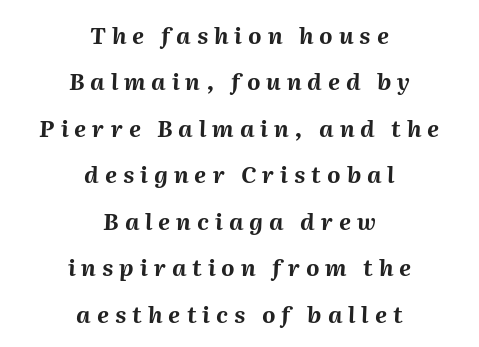
{"italic": "yes", "lean": "right", "slant_degrees": 2, "bold": "yes", "underline": "no", "align": "center", "line_spacing": "loose", "line_spacing_ratio": 2.02, "letter_spacing": "wide", "letter_spacing_em": 0.26, "glyph_px": 23}
